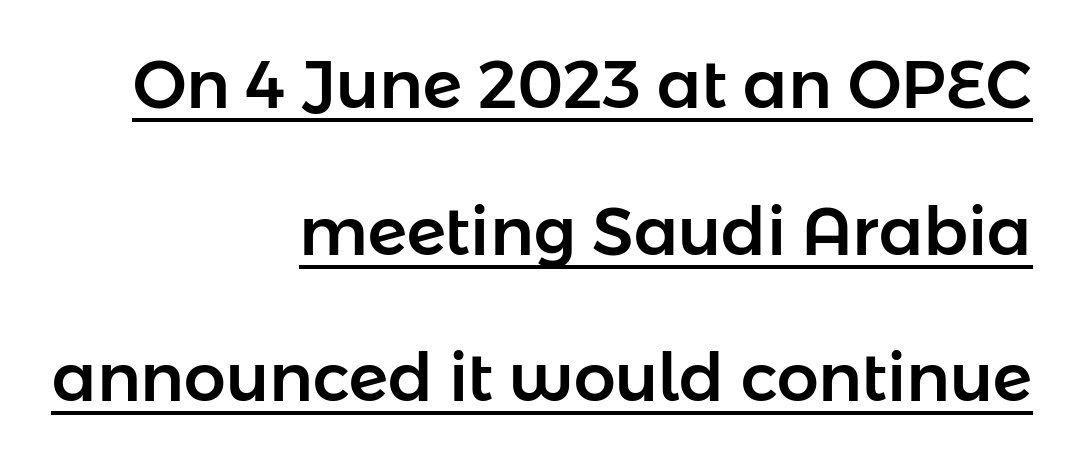
Q: Is the text italic (slanted)? A: No, it is upright.
Q: Is the typeface a serif or a sans-serif typeface? A: Sans-serif.
Q: Is the text underlined? A: Yes.
Q: How is the paragraph aligned? A: Right-aligned.
Q: Is the spacing between letters normal or unusually wide? A: Normal.
Q: Is the spacing between lines tight, normal or loose? A: Loose.
Q: Width (condensed, normal, or wide)? A: Normal.
Q: Stroke contrast? A: Low.
Q: x-height? A: Medium.
Q: Monospaced? A: No.
